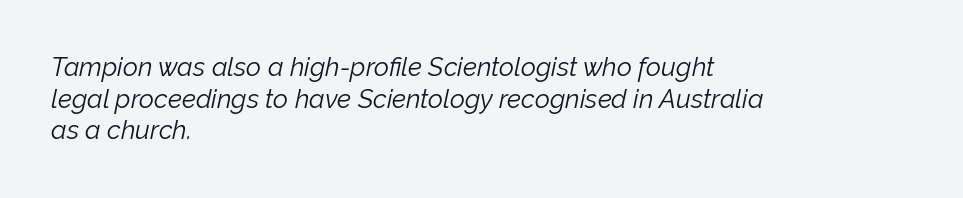
Q: Is the text bold? A: No.
Q: Is the text italic (slanted)? A: Yes, it leans right by about 12 degrees.
Q: Is the text underlined? A: No.
Q: How is the paragraph aligned? A: Left-aligned.
Q: Is the spacing between letters normal or unusually wide? A: Normal.
